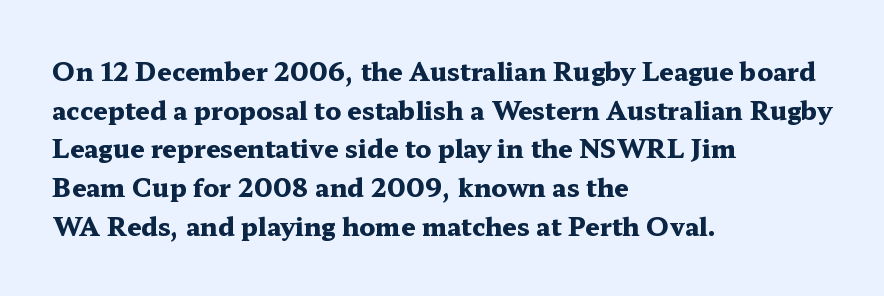
Lines of text with bare space underneath. Default kerning and tracking; the words read as compact shapes. Typeset ragged right — the left edge is the straight one. Regarding leading, the lines here are spaced in the standard way. Every stem runs plumb, perpendicular to the baseline.
